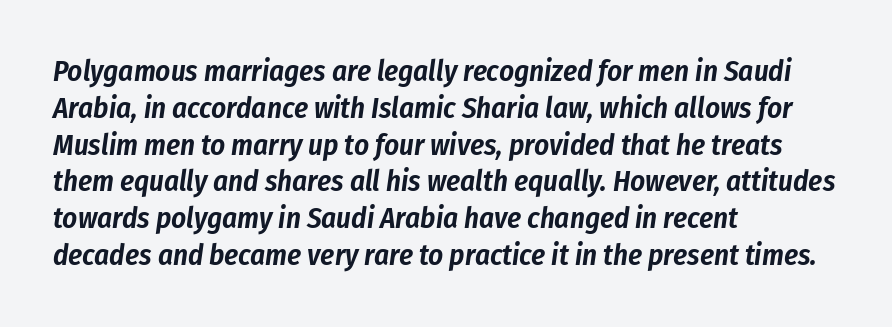
The image shows 29 px condensed type, italic (leaning right); set left-aligned, normal line spacing (1.27x), normal letter spacing, not underlined; low stroke contrast and a medium x-height.
